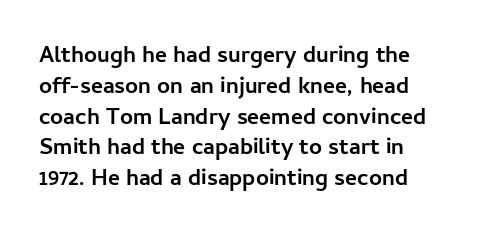
It's the straight-up-and-down kind of type. Descender tails drop into unmarked territory. Weight check: bold — yes, fully. Line beginnings align vertically; line endings do not.
